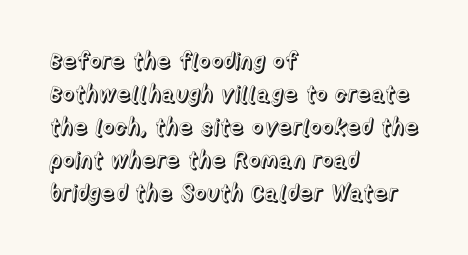
The image shows 23 px text type; set left-aligned, normal line spacing (1.44x), normal letter spacing, not underlined.
